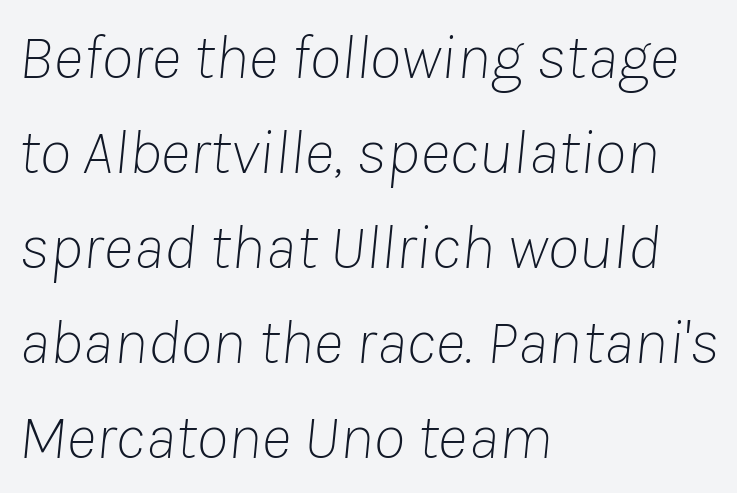
The image shows 65 px thin type, italic (leaning right); set left-aligned, normal line spacing (1.46x), normal letter spacing, not underlined; low stroke contrast and a medium x-height.
